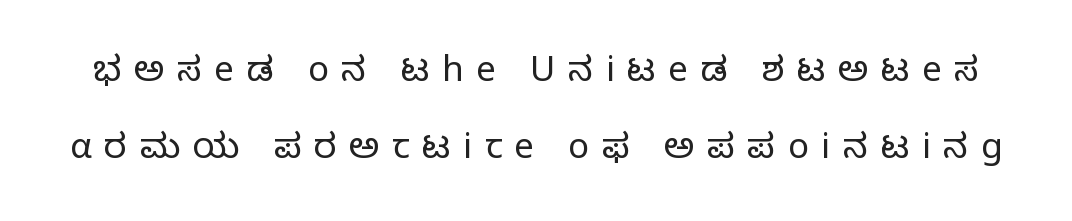
Q: Is the text bold? A: No.
Q: Is the text italic (slanted)? A: No, it is upright.
Q: Is the typeface a serif or a sans-serif typeface? A: Sans-serif.
Q: Is the text underlined? A: No.
Q: Is the spacing between letters normal or unusually wide? A: Unusually wide.
Q: Is the spacing between lines tight, normal or loose? A: Loose.
Q: Width (condensed, normal, or wide)? A: Normal.
Q: Stroke contrast? A: Low.
Q: x-height? A: Medium.
Q: Monospaced? A: No.
